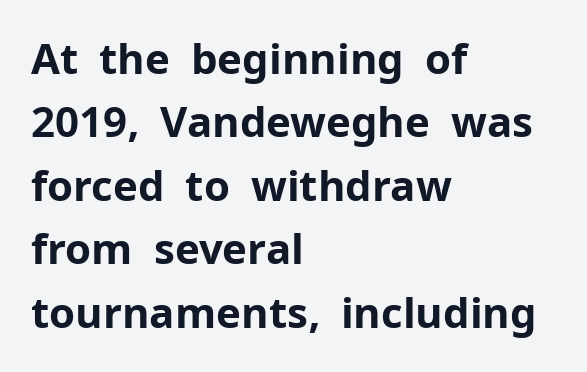
Pretty heavy lettering here — definitely bold. Leading: standard. The compositor pushed each line to the left boundary. Italic? Not at all — the glyphs are vertical. A typesetter would label this face a sans.
